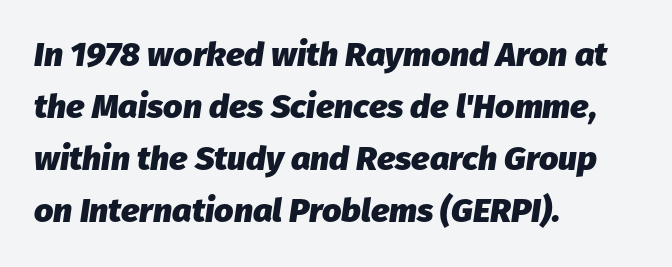
{"italic": "yes", "lean": "right", "slant_degrees": 8, "bold": "yes", "weight": "heavy", "width": "normal", "stroke_contrast": "low", "x_height": "medium", "monospaced": "no", "underline": "no", "align": "left", "line_spacing": "normal", "line_spacing_ratio": 1.53, "letter_spacing": "normal", "letter_spacing_em": 0.0, "glyph_px": 34}
